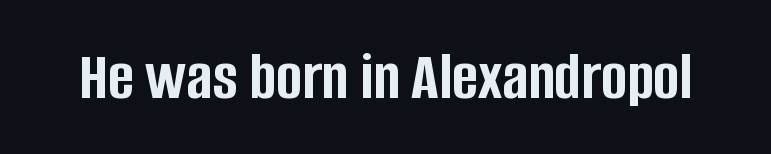
Q: Is the text bold? A: Yes.
Q: Is the text italic (slanted)? A: No, it is upright.
Q: Is the typeface a serif or a sans-serif typeface? A: Sans-serif.
Q: Is the text underlined? A: No.
Q: Is the spacing between letters normal or unusually wide? A: Normal.
Q: Width (condensed, normal, or wide)? A: Condensed.
Q: Stroke contrast? A: Low.
Q: x-height? A: Large.
Q: Monospaced? A: No.
